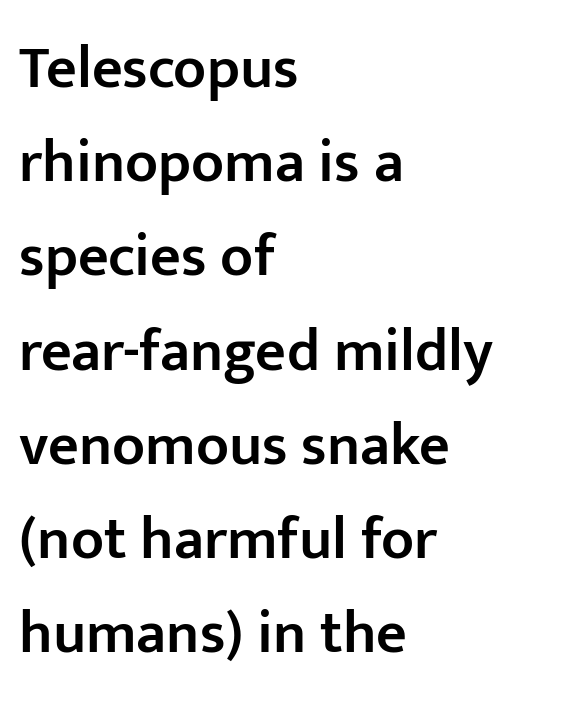
{"serif": "no", "italic": "no", "bold": "semi", "weight": "semibold", "width": "normal", "stroke_contrast": "low", "x_height": "medium", "monospaced": "no", "underline": "no", "align": "left", "line_spacing": "normal", "line_spacing_ratio": 1.57, "letter_spacing": "normal", "letter_spacing_em": 0.0, "glyph_px": 60}
